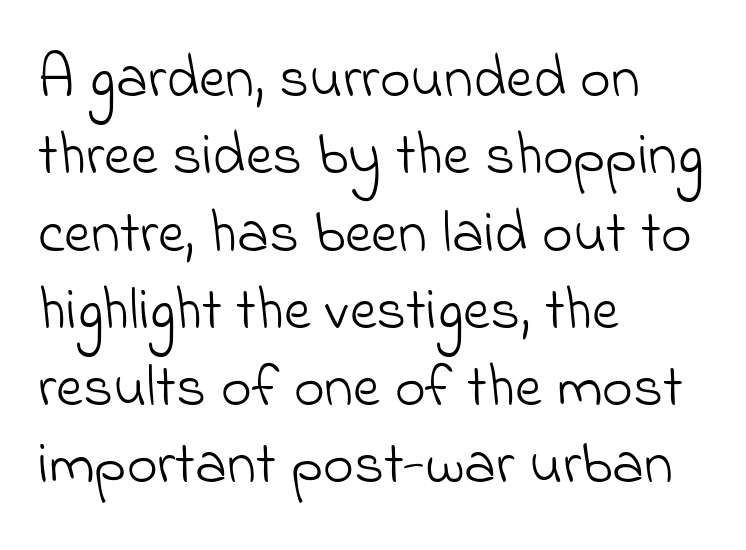
Q: Is the text bold? A: No.
Q: Is the typeface a serif or a sans-serif typeface? A: Sans-serif.
Q: Is the text underlined? A: No.
Q: How is the paragraph aligned? A: Left-aligned.
Q: Is the spacing between letters normal or unusually wide? A: Normal.
Q: Is the spacing between lines tight, normal or loose? A: Normal.
Q: Width (condensed, normal, or wide)? A: Normal.
Q: Stroke contrast? A: Low.
Q: x-height? A: Small.
Q: Monospaced? A: No.
